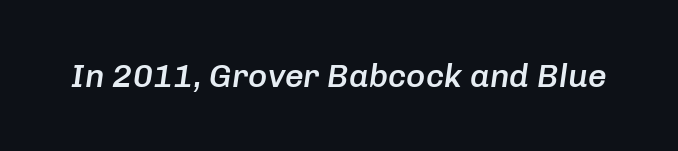
{"italic": "yes", "lean": "right", "slant_degrees": 8, "bold": "semi", "weight": "semibold", "width": "normal", "stroke_contrast": "low", "x_height": "medium", "monospaced": "no", "underline": "no", "letter_spacing": "normal", "letter_spacing_em": 0.0, "glyph_px": 33}
